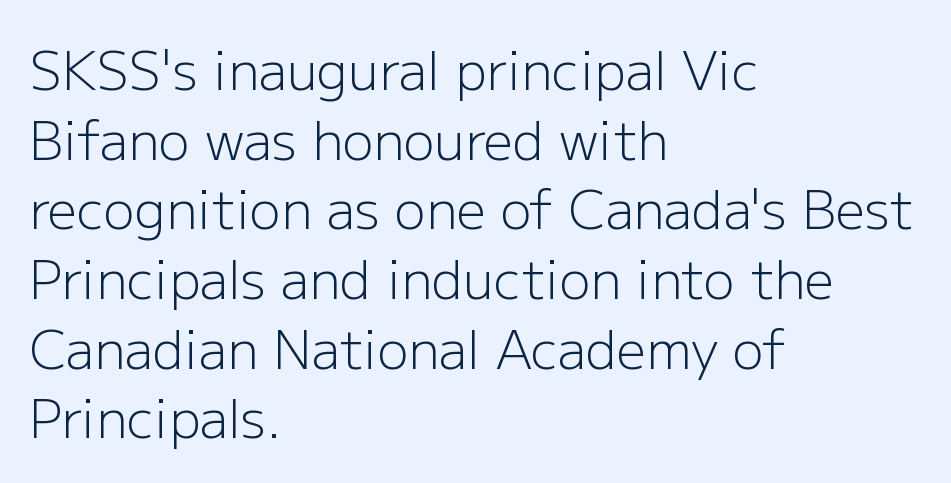
{"serif": "no", "italic": "no", "bold": "no", "weight": "light", "width": "normal", "stroke_contrast": "low", "x_height": "medium", "monospaced": "no", "underline": "no", "align": "left", "line_spacing": "normal", "line_spacing_ratio": 1.34, "letter_spacing": "normal", "letter_spacing_em": 0.0, "glyph_px": 52}
